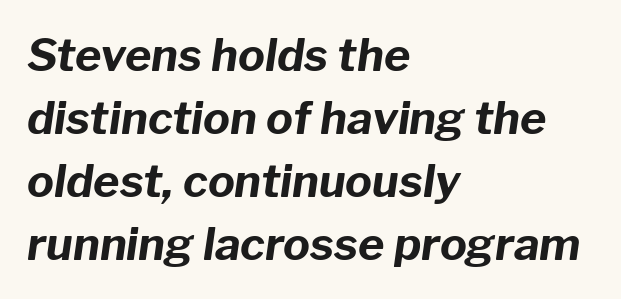
Q: Is the text bold? A: Yes.
Q: Is the text italic (slanted)? A: Yes, it leans right by about 8 degrees.
Q: Is the text underlined? A: No.
Q: How is the paragraph aligned? A: Left-aligned.
Q: Is the spacing between letters normal or unusually wide? A: Normal.
Q: Is the spacing between lines tight, normal or loose? A: Normal.
Q: Width (condensed, normal, or wide)? A: Normal.
Q: Stroke contrast? A: Low.
Q: x-height? A: Medium.
Q: Monospaced? A: No.
